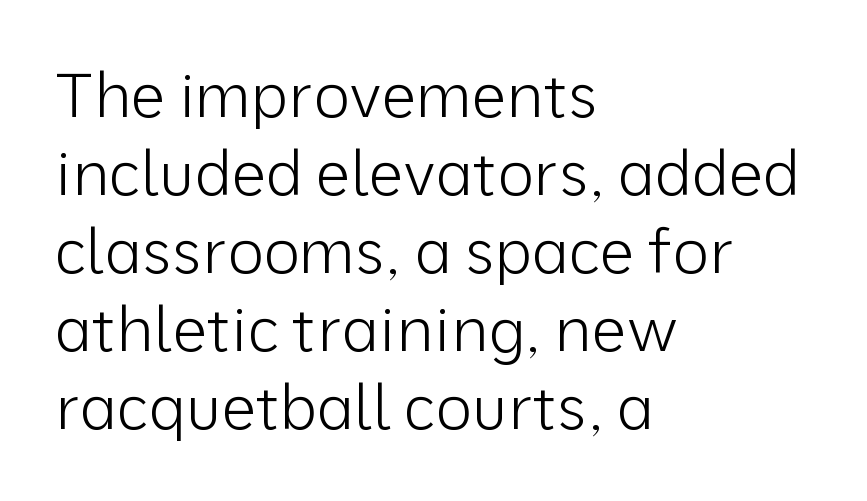
{"serif": "no", "italic": "no", "bold": "no", "weight": "light", "width": "normal", "stroke_contrast": "low", "x_height": "medium", "monospaced": "no", "underline": "no", "align": "left", "line_spacing": "normal", "line_spacing_ratio": 1.26, "letter_spacing": "normal", "letter_spacing_em": 0.0, "glyph_px": 62}
